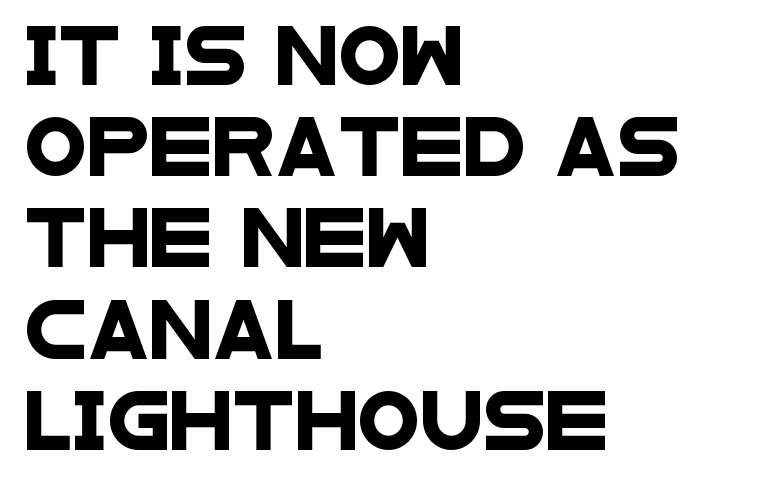
{"serif": "no", "width": "wide", "stroke_contrast": "low", "x_height": "large", "monospaced": "no", "underline": "no", "align": "left", "line_spacing": "normal", "line_spacing_ratio": 1.6, "letter_spacing": "normal", "letter_spacing_em": 0.0, "glyph_px": 57}
